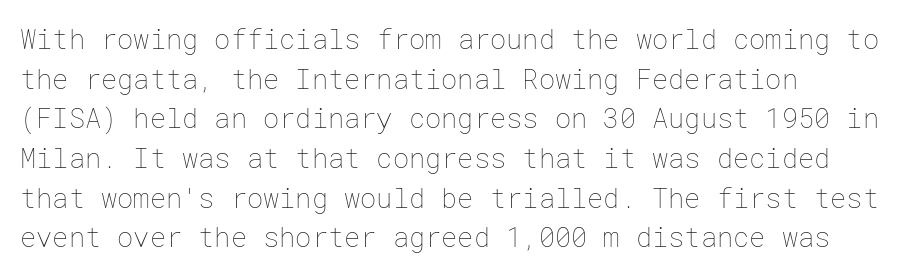
Notice how descenders clear the ascenders below comfortably — that's standard leading. Inter-character spacing is left at the font's built-in metrics. Bare-footed words on every line. The strokes are not fattened; the text isn't bold. A student would call this left alignment; a typographer would say flush left, rag right.
